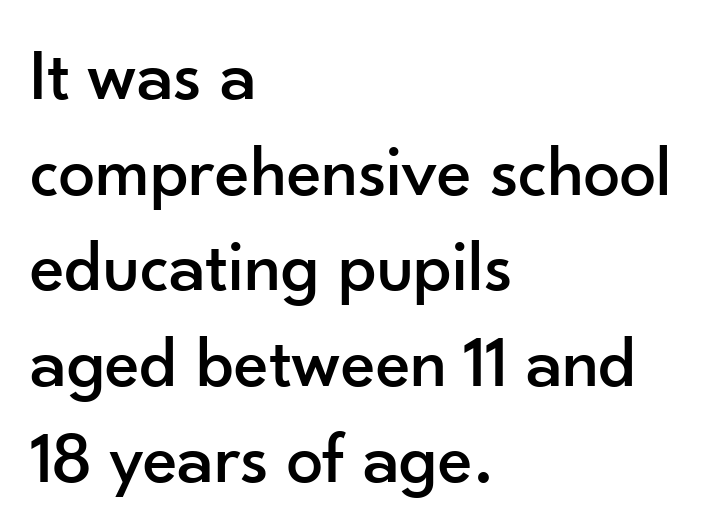
{"serif": "no", "italic": "no", "width": "normal", "stroke_contrast": "low", "x_height": "small", "monospaced": "no", "underline": "no", "align": "left", "line_spacing": "normal", "line_spacing_ratio": 1.31, "letter_spacing": "normal", "letter_spacing_em": 0.0, "glyph_px": 73}
